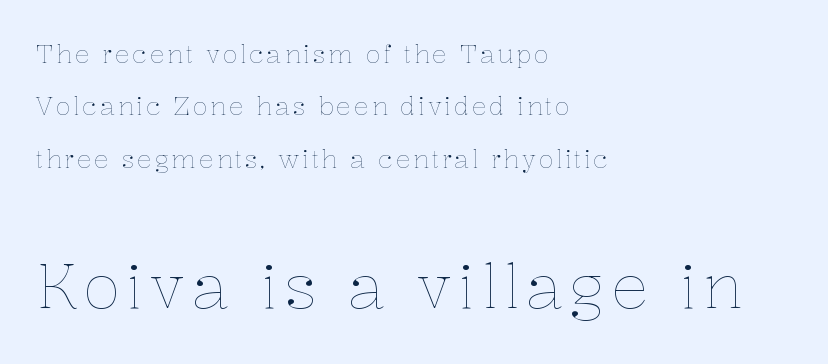
Is the stroke heavy? The answer is a plain regular-or-lighter. Size hierarchy here favors the trailing block over the leading one. A great deal of white space separates one row of letters from the next. Quick note: underline off. The setting favours the left margin, as ordinary paragraphs usually do. The letters advance in unequal steps, a hallmark of proportional type.
